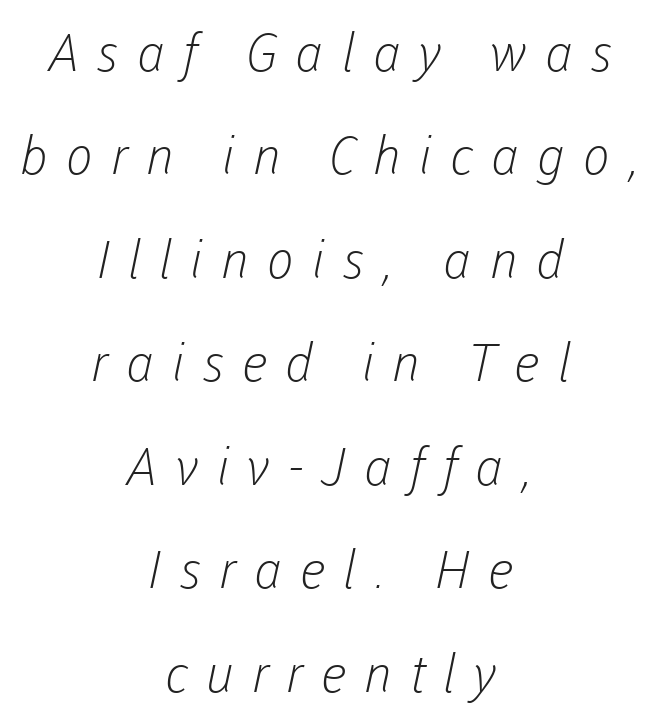
Q: Is the text bold? A: No.
Q: Is the typeface a serif or a sans-serif typeface? A: Sans-serif.
Q: Is the text underlined? A: No.
Q: How is the paragraph aligned? A: Centered.
Q: Is the spacing between letters normal or unusually wide? A: Unusually wide.
Q: Is the spacing between lines tight, normal or loose? A: Loose.
Q: Width (condensed, normal, or wide)? A: Normal.
Q: Stroke contrast? A: Low.
Q: x-height? A: Medium.
Q: Monospaced? A: No.
